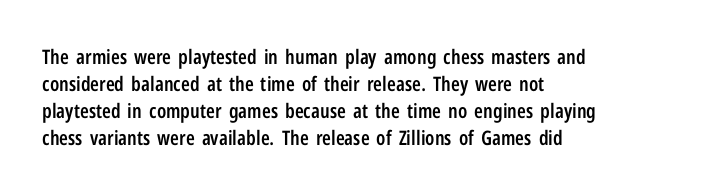
Designer's note — italics off, roman on. These lines are set flush left with a ragged right edge. The area under the type is left untouched. A normal amount of white space separates one row of letters from the next.
